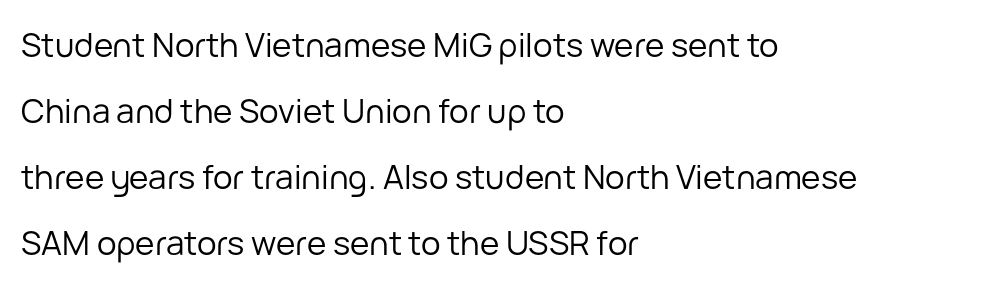
{"serif": "no", "italic": "no", "bold": "no", "weight": "regular", "width": "normal", "stroke_contrast": "low", "x_height": "medium", "monospaced": "no", "underline": "no", "align": "left", "line_spacing": "loose", "line_spacing_ratio": 2.0, "letter_spacing": "normal", "letter_spacing_em": 0.0, "glyph_px": 33}
